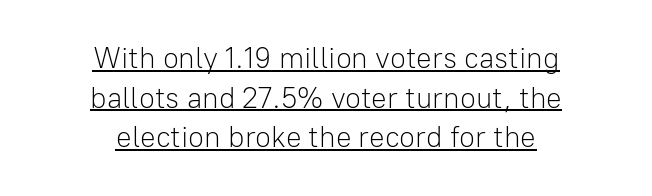
The image shows 29 px light sans-serif type, upright; set centered, normal line spacing (1.37x), normal letter spacing, underlined; low stroke contrast and a medium x-height.
